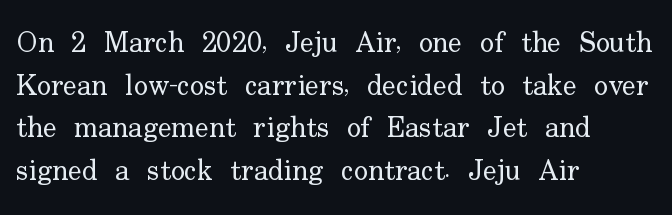
{"serif": "yes", "italic": "no", "bold": "no", "weight": "regular", "width": "normal", "stroke_contrast": "low", "x_height": "small", "monospaced": "no", "underline": "no", "align": "left", "line_spacing": "normal", "line_spacing_ratio": 1.47, "letter_spacing": "normal", "letter_spacing_em": 0.0, "glyph_px": 29}
